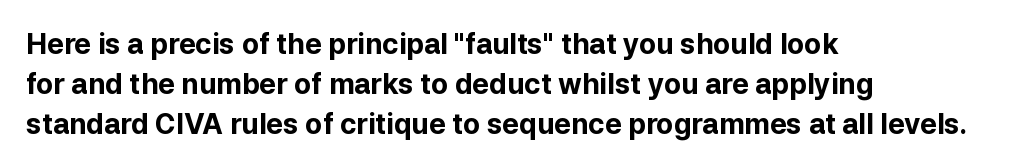
{"serif": "no", "italic": "no", "bold": "yes", "weight": "bold", "width": "normal", "stroke_contrast": "low", "x_height": "medium", "monospaced": "no", "underline": "no", "align": "left", "line_spacing": "normal", "line_spacing_ratio": 1.43, "letter_spacing": "normal", "letter_spacing_em": 0.0, "glyph_px": 28}
